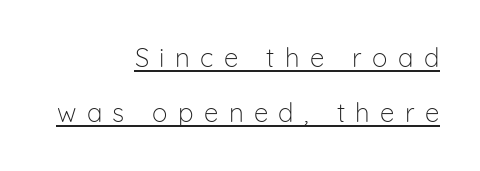
Honestly, the letter spacing is so wide it's the main thing you notice. This rendering features underlined lettering. Nope, not italic — everything's standing straight. Does the copy run flush right? Yes — the right margin is perfectly even. Weight: in the light-to-regular range. You could fit nearly another row in the gap between these rows.
